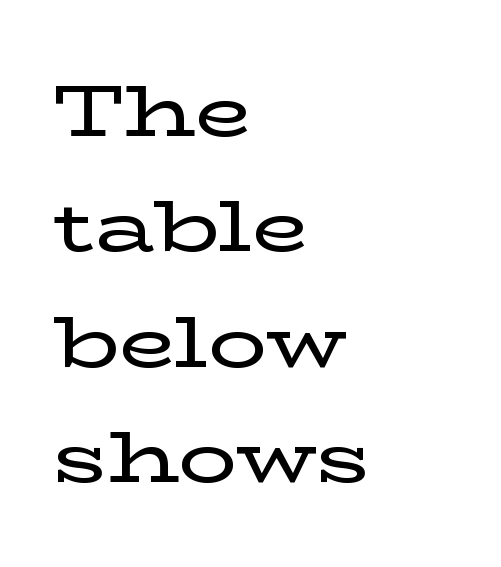
The image shows 73 px wide serif type, upright; set left-aligned, normal line spacing (1.58x), normal letter spacing, not underlined; low stroke contrast and a medium x-height.
